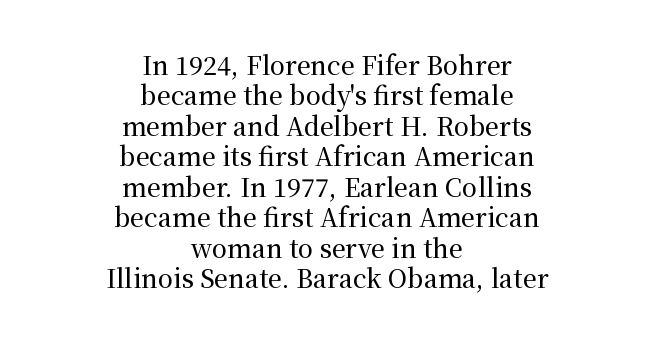
Decoration check: the copy has no underline. Italic: no, the glyphs are upright roman. Does extra space separate the letters? No, they use regular spacing. Short and long lines alike share a common midpoint.
